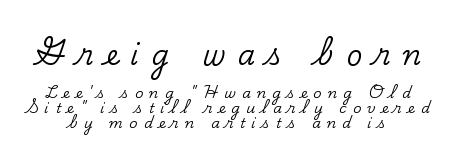
Q: Is the text italic (slanted)? A: Yes.
Q: Is the typeface a serif or a sans-serif typeface? A: Serif.
Q: Is the text underlined? A: No.
Q: How is the paragraph aligned? A: Centered.
Q: Is the spacing between letters normal or unusually wide? A: Unusually wide.
Q: Is the spacing between lines tight, normal or loose? A: Tight.
Q: Which block of text is set in a larger size, the first (top) or the second (bottom)? A: The first (top) one.
Q: Width (condensed, normal, or wide)? A: Normal.
Q: Stroke contrast? A: Low.
Q: x-height? A: Small.
Q: Monospaced? A: No.
